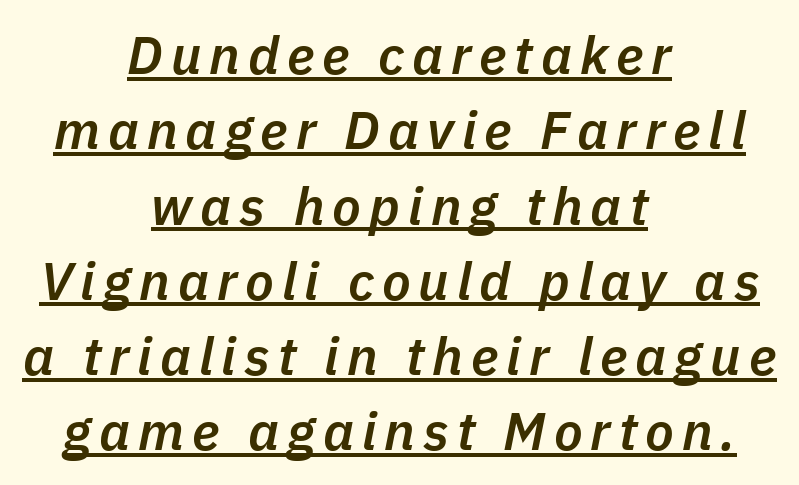
{"italic": "yes", "lean": "right", "slant_degrees": 11, "bold": "semi", "weight": "semibold", "width": "normal", "stroke_contrast": "low", "x_height": "medium", "monospaced": "no", "underline": "yes", "align": "center", "line_spacing": "normal", "line_spacing_ratio": 1.42, "glyph_px": 53}
